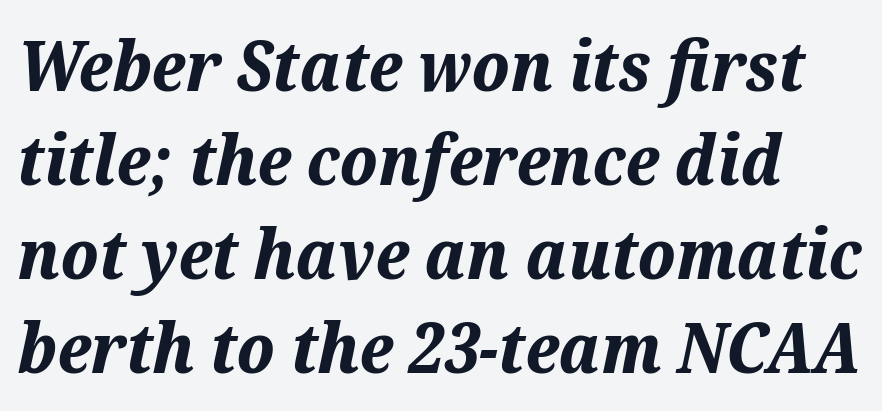
Is this a fixed-width face? No — the glyphs have proportional, varying widths. Notice how the stems are inclined rather than vertical — that's the hallmark of italics. In terms of letterspacing, this is plain default setting. Unmarked baselines from the first word to the last.
